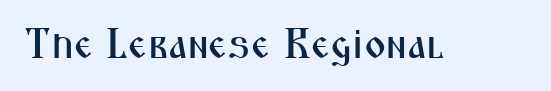
Q: Is the text italic (slanted)? A: No, it is upright.
Q: Is the typeface a serif or a sans-serif typeface? A: Sans-serif.
Q: Is the text underlined? A: No.
Q: Is the spacing between letters normal or unusually wide? A: Normal.
Q: Width (condensed, normal, or wide)? A: Condensed.
Q: Stroke contrast? A: Medium.
Q: x-height? A: Medium.
Q: Monospaced? A: No.
